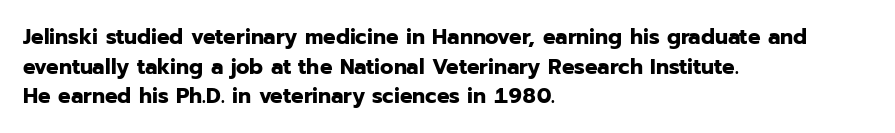
Q: Is the text bold? A: Yes.
Q: Is the text italic (slanted)? A: No, it is upright.
Q: Is the text underlined? A: No.
Q: How is the paragraph aligned? A: Left-aligned.
Q: Is the spacing between letters normal or unusually wide? A: Normal.
Q: Is the spacing between lines tight, normal or loose? A: Normal.
